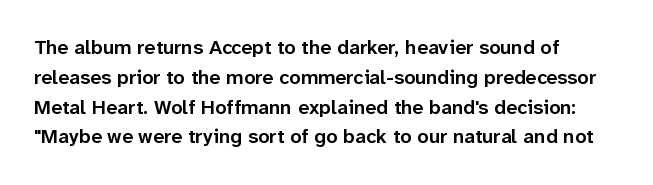
The image shows 20 px text type, upright; set left-aligned, normal line spacing (1.49x), normal letter spacing, not underlined.
